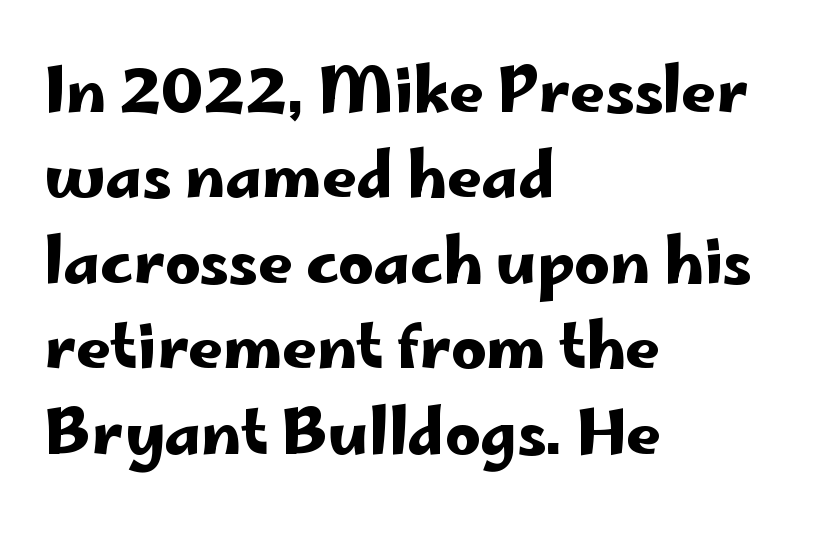
{"serif": "no", "italic": "no", "width": "wide", "stroke_contrast": "low", "x_height": "small", "monospaced": "no", "underline": "no", "align": "left", "line_spacing": "normal", "line_spacing_ratio": 1.4, "letter_spacing": "normal", "letter_spacing_em": 0.0, "glyph_px": 61}
